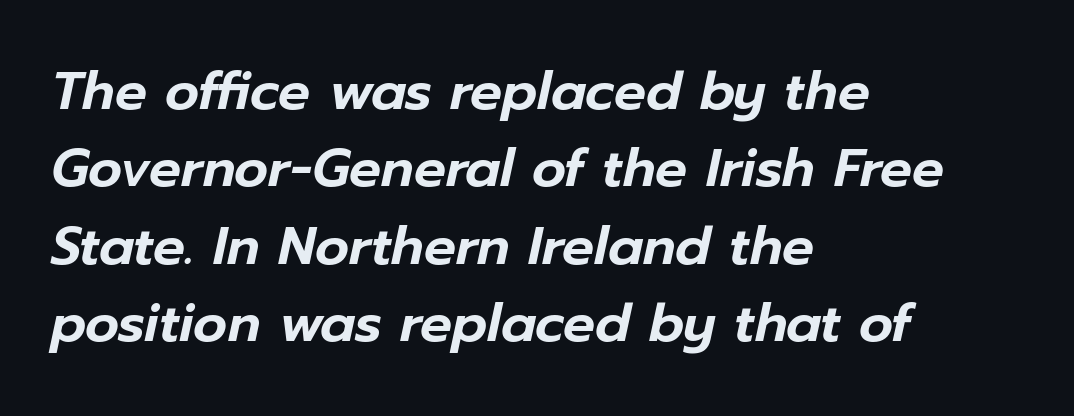
Q: Is the text italic (slanted)? A: Yes, it leans right by about 12 degrees.
Q: Is the text underlined? A: No.
Q: How is the paragraph aligned? A: Left-aligned.
Q: Is the spacing between letters normal or unusually wide? A: Normal.
Q: Is the spacing between lines tight, normal or loose? A: Normal.
Q: Width (condensed, normal, or wide)? A: Normal.
Q: Stroke contrast? A: Low.
Q: x-height? A: Medium.
Q: Monospaced? A: No.
